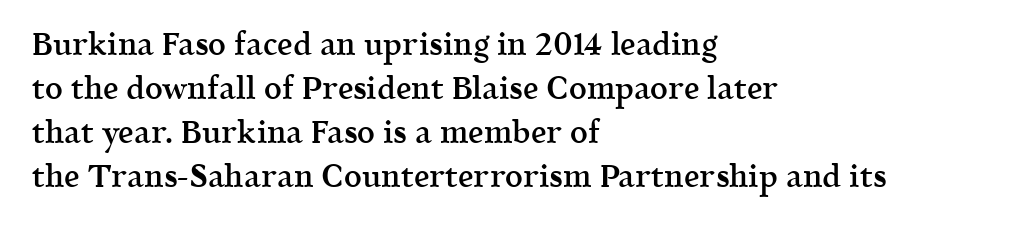
Typographically, this falls in the serif category. Notice how the passage keeps a crisp vertical edge on the left only. Line spacing here is normal. A fair bit of extra ink — the face is semibold, not bold. Lines of text with bare space underneath.
